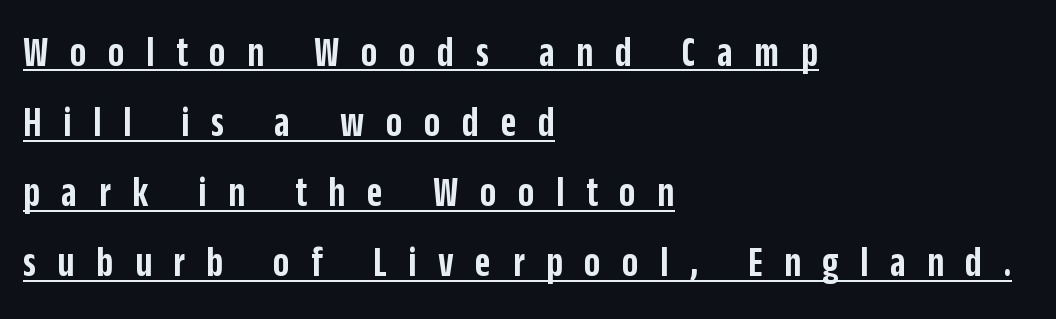
Q: Is the text bold? A: Semi-bold.
Q: Is the text italic (slanted)? A: No, it is upright.
Q: Is the typeface a serif or a sans-serif typeface? A: Sans-serif.
Q: Is the text underlined? A: Yes.
Q: How is the paragraph aligned? A: Left-aligned.
Q: Is the spacing between letters normal or unusually wide? A: Unusually wide.
Q: Is the spacing between lines tight, normal or loose? A: Normal.
Q: Width (condensed, normal, or wide)? A: Condensed.
Q: Stroke contrast? A: Low.
Q: x-height? A: Large.
Q: Monospaced? A: No.
